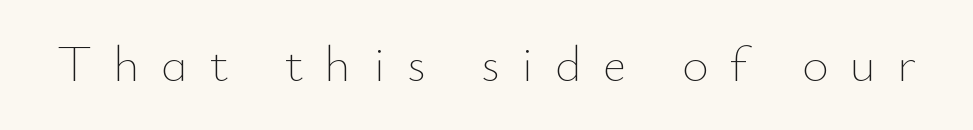
This sample uses expanded letter spacing, leaving extra air between glyphs. Spacing verdict: proportional, widths tailored to each character. Designer's note — italics off, roman on. Descender tails drop into unmarked territory. Heft: none added — not bold.
